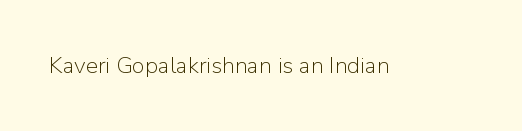
The type is set solid horizontally, with unmodified tracking. Words float on clear page, feet unadorned. A quiet, ordinary-to-light weight characterises the typeface. The type sits square on the baseline with zero lean.
